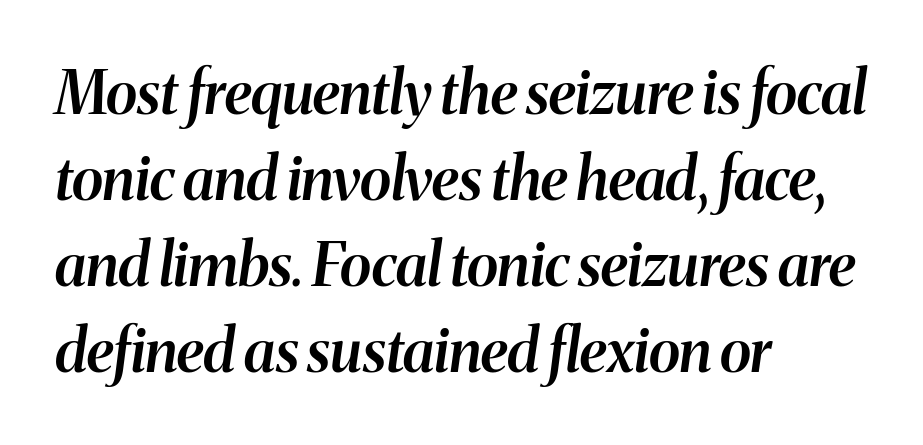
Leading: standard. The rendering keeps characters at their native spacing. In CSS terms this would be text-align: left. The axis of the letterforms is tilted away from vertical.
